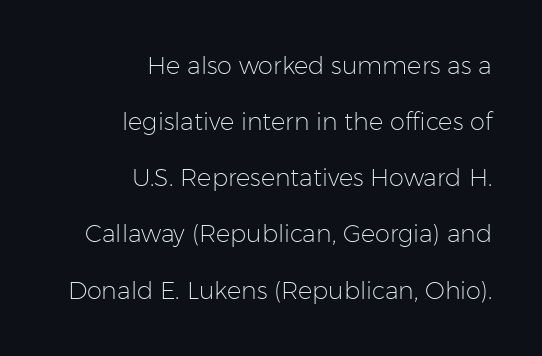
Q: Is the text bold? A: No.
Q: Is the text italic (slanted)? A: No, it is upright.
Q: Is the text underlined? A: No.
Q: How is the paragraph aligned? A: Right-aligned.
Q: Is the spacing between letters normal or unusually wide? A: Normal.
Q: Is the spacing between lines tight, normal or loose? A: Loose.
